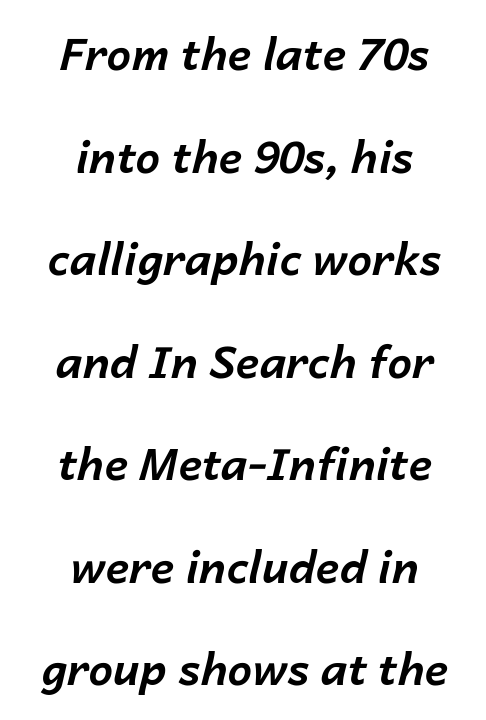
The image shows 44 px bold type, italic (leaning right); set centered, loose line spacing (2.33x), normal letter spacing, not underlined; low stroke contrast and a medium x-height.
